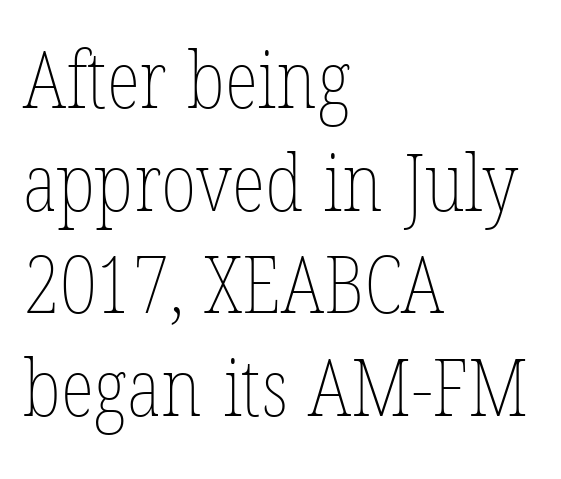
Q: Is the text bold? A: No.
Q: Is the text italic (slanted)? A: No, it is upright.
Q: Is the text underlined? A: No.
Q: How is the paragraph aligned? A: Left-aligned.
Q: Is the spacing between letters normal or unusually wide? A: Normal.
Q: Is the spacing between lines tight, normal or loose? A: Normal.
Q: Width (condensed, normal, or wide)? A: Condensed.
Q: Stroke contrast? A: Low.
Q: x-height? A: Medium.
Q: Monospaced? A: No.
